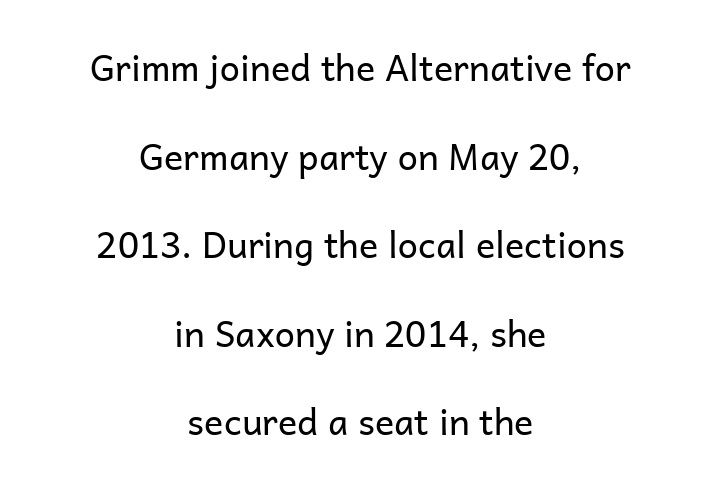
The rendering uses natural spacing where letterforms have individual widths. Italic: no, the glyphs are upright roman. The weight would be labelled regular, book, light, or lighter still. Tracking value appears to be zero — textbook default spacing. No word sits above an underline.
